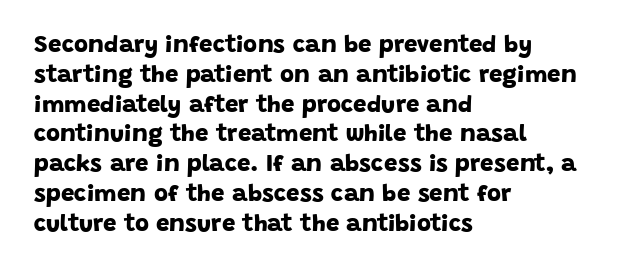
The image shows 24 px bold type; set left-aligned, line spacing 1.24x, normal letter spacing, not underlined.
